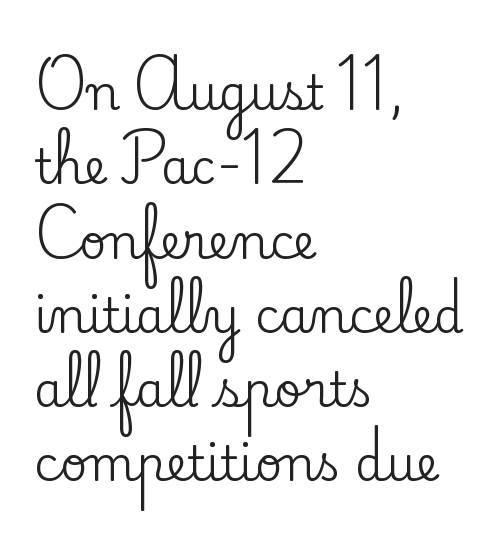
{"serif": "yes", "italic": "no", "width": "normal", "stroke_contrast": "low", "x_height": "small", "monospaced": "no", "underline": "no", "align": "left", "line_spacing": "normal", "line_spacing_ratio": 1.58, "letter_spacing": "normal", "letter_spacing_em": 0.0, "glyph_px": 47}
